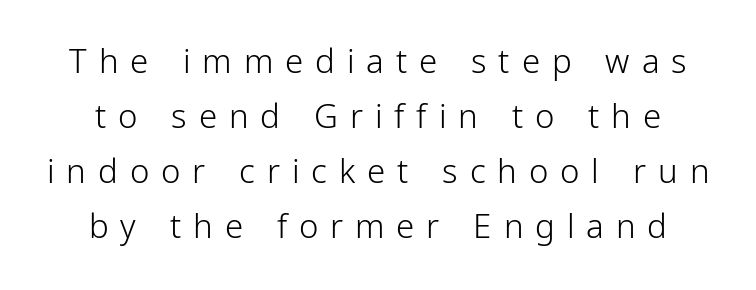
Stroke thickness stays within the range of a standard reading face or lighter. Regular leading. This rendering widens character spacing well past its baseline value. Words float on clear page, feet unadorned. Character widths vary here, with narrow letters taking less room than wide ones. Serif or sans? Sans — the stroke terminals are bare.
